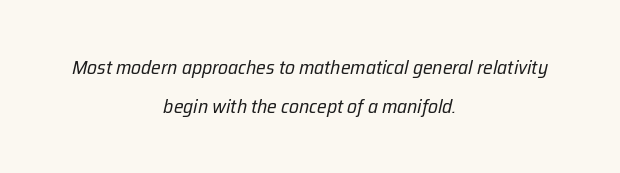
{"italic": "yes", "lean": "right", "slant_degrees": 12, "bold": "no", "underline": "no", "align": "center", "line_spacing": "loose", "line_spacing_ratio": 1.93, "letter_spacing": "normal", "letter_spacing_em": 0.0, "glyph_px": 20}
